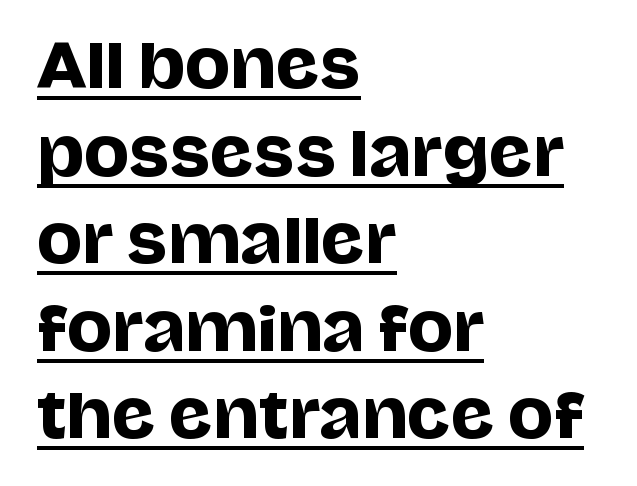
Q: Is the text italic (slanted)? A: No, it is upright.
Q: Is the typeface a serif or a sans-serif typeface? A: Sans-serif.
Q: Is the text underlined? A: Yes.
Q: How is the paragraph aligned? A: Left-aligned.
Q: Is the spacing between letters normal or unusually wide? A: Normal.
Q: Is the spacing between lines tight, normal or loose? A: Normal.
Q: Width (condensed, normal, or wide)? A: Normal.
Q: Stroke contrast? A: Low.
Q: x-height? A: Large.
Q: Monospaced? A: No.
